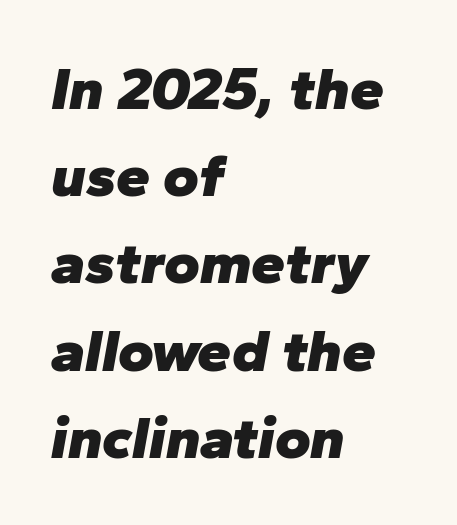
Q: Is the text bold? A: Yes.
Q: Is the text italic (slanted)? A: Yes, it leans right by about 10 degrees.
Q: Is the text underlined? A: No.
Q: How is the paragraph aligned? A: Left-aligned.
Q: Is the spacing between letters normal or unusually wide? A: Normal.
Q: Is the spacing between lines tight, normal or loose? A: Normal.
Q: Width (condensed, normal, or wide)? A: Normal.
Q: Stroke contrast? A: Low.
Q: x-height? A: Medium.
Q: Monospaced? A: No.
